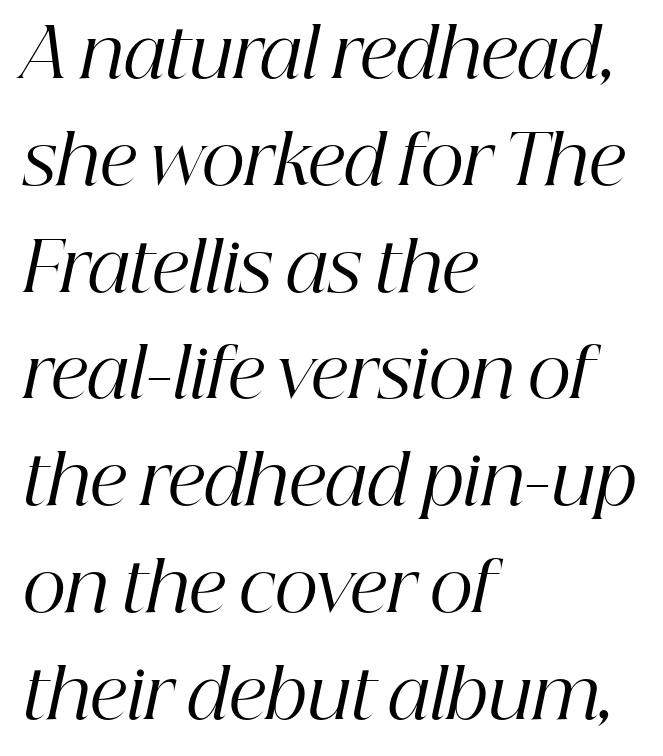
{"serif": "yes", "italic": "yes", "lean": "right", "slant_degrees": 12, "bold": "no", "weight": "regular", "width": "normal", "stroke_contrast": "high", "x_height": "medium", "monospaced": "no", "underline": "no", "align": "left", "line_spacing": "normal", "line_spacing_ratio": 1.57, "letter_spacing": "normal", "letter_spacing_em": 0.0, "glyph_px": 68}
